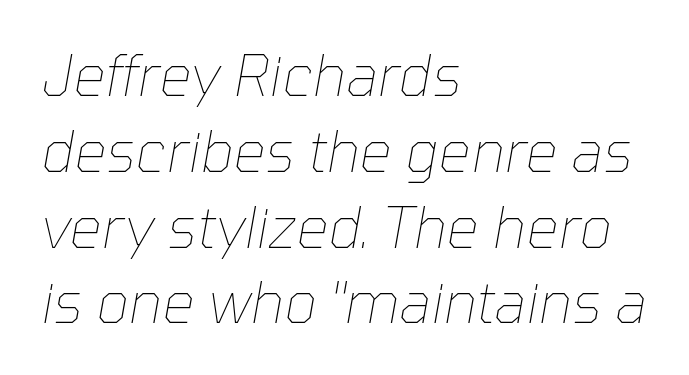
The image shows 57 px thin type, italic (leaning right); set left-aligned, normal line spacing (1.33x), normal letter spacing, not underlined; low stroke contrast and a medium x-height.
